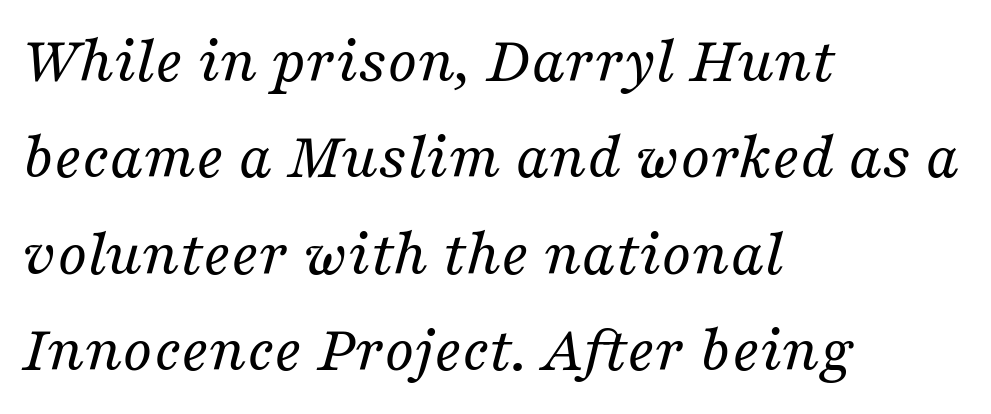
Q: Is the text bold? A: No.
Q: Is the text italic (slanted)? A: Yes, it leans right by about 16 degrees.
Q: Is the typeface a serif or a sans-serif typeface? A: Serif.
Q: Is the text underlined? A: No.
Q: How is the paragraph aligned? A: Left-aligned.
Q: Is the spacing between letters normal or unusually wide? A: Normal.
Q: Is the spacing between lines tight, normal or loose? A: Normal.
Q: Width (condensed, normal, or wide)? A: Normal.
Q: Stroke contrast? A: Medium.
Q: x-height? A: Medium.
Q: Monospaced? A: No.
